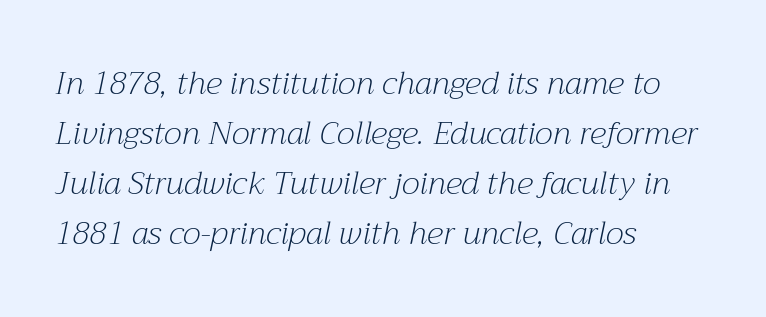
{"serif": "yes", "italic": "yes", "lean": "right", "slant_degrees": 12, "bold": "no", "weight": "light", "width": "normal", "stroke_contrast": "medium", "x_height": "medium", "monospaced": "no", "underline": "no", "align": "left", "line_spacing": "normal", "line_spacing_ratio": 1.56, "letter_spacing": "normal", "letter_spacing_em": 0.0, "glyph_px": 32}
